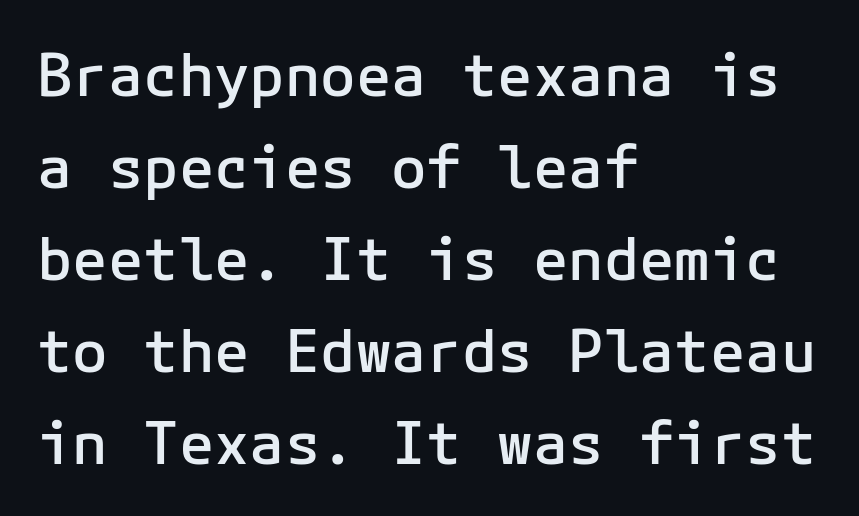
{"serif": "no", "italic": "no", "bold": "semi", "weight": "semibold", "width": "normal", "stroke_contrast": "low", "x_height": "medium", "monospaced": "yes", "underline": "no", "align": "left", "line_spacing": "normal", "line_spacing_ratio": 1.56, "letter_spacing": "normal", "letter_spacing_em": 0.0, "glyph_px": 59}
